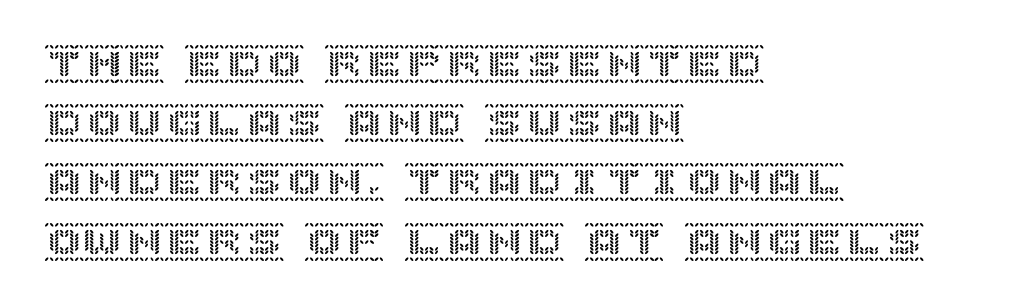
Q: Is the text italic (slanted)? A: No, it is upright.
Q: Is the text underlined? A: No.
Q: How is the paragraph aligned? A: Left-aligned.
Q: Is the spacing between letters normal or unusually wide? A: Normal.
Q: Is the spacing between lines tight, normal or loose? A: Normal.
Q: Width (condensed, normal, or wide)? A: Normal.
Q: x-height? A: Large.
